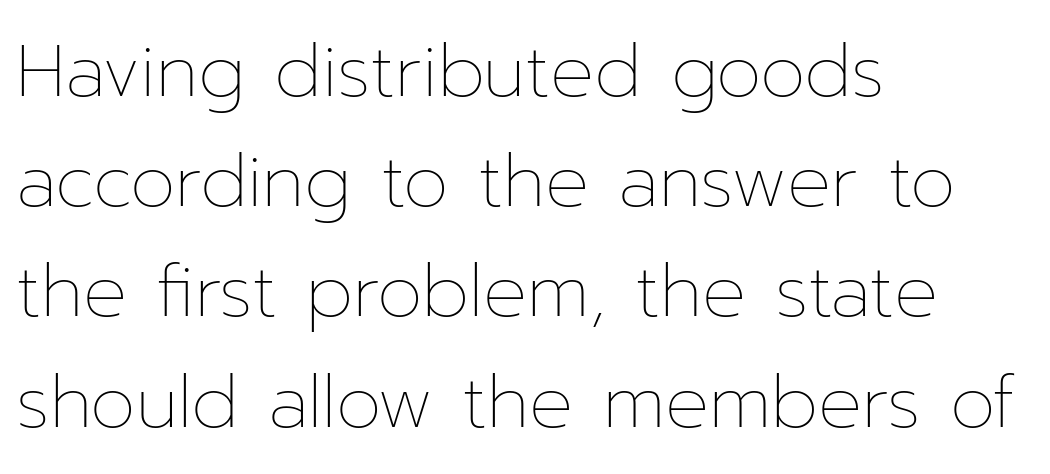
{"italic": "no", "bold": "no", "weight": "thin", "width": "normal", "stroke_contrast": "low", "x_height": "medium", "monospaced": "no", "underline": "no", "align": "left", "line_spacing": "normal", "line_spacing_ratio": 1.51, "letter_spacing": "normal", "letter_spacing_em": 0.0, "glyph_px": 73}
